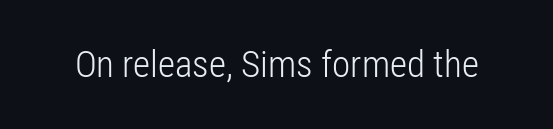
The image shows 37 px light, condensed sans-serif type, upright; set normal letter spacing, not underlined; low stroke contrast and a medium x-height.
